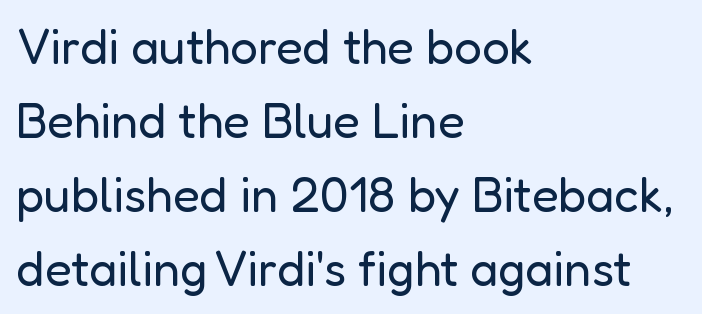
The image shows 49 px regular-weight sans-serif type, upright; set left-aligned, normal line spacing (1.51x), normal letter spacing, not underlined; low stroke contrast and a medium x-height.
